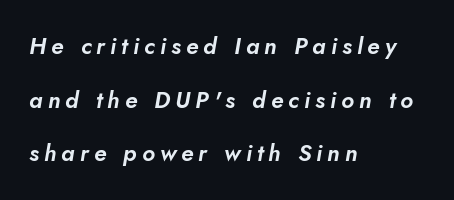
{"underline": "no", "align": "left", "line_spacing": "loose", "line_spacing_ratio": 2.33, "letter_spacing": "wide", "letter_spacing_em": 0.22, "glyph_px": 23}
